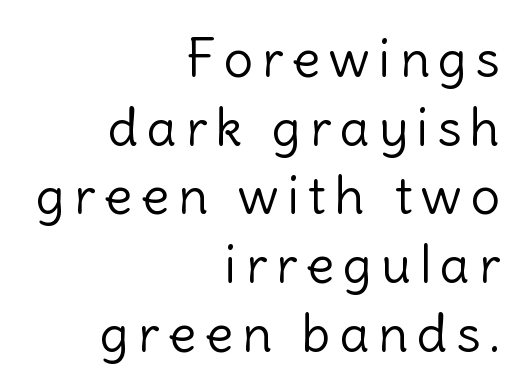
Style check: upright. Compared with a flush-left layout, this one pins lines to the opposite, right side. The zone under the glyphs is completely vacant. The typeface chosen for these lines omits serifs. Bold? No — there's no thickening of the strokes.
